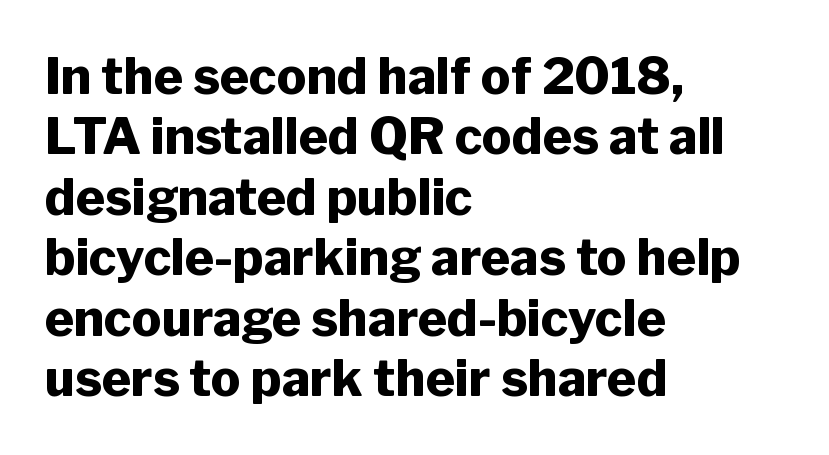
Q: Is the text bold? A: Yes.
Q: Is the text italic (slanted)? A: No, it is upright.
Q: Is the typeface a serif or a sans-serif typeface? A: Sans-serif.
Q: Is the text underlined? A: No.
Q: How is the paragraph aligned? A: Left-aligned.
Q: Is the spacing between letters normal or unusually wide? A: Normal.
Q: Width (condensed, normal, or wide)? A: Normal.
Q: Stroke contrast? A: Low.
Q: x-height? A: Medium.
Q: Monospaced? A: No.
